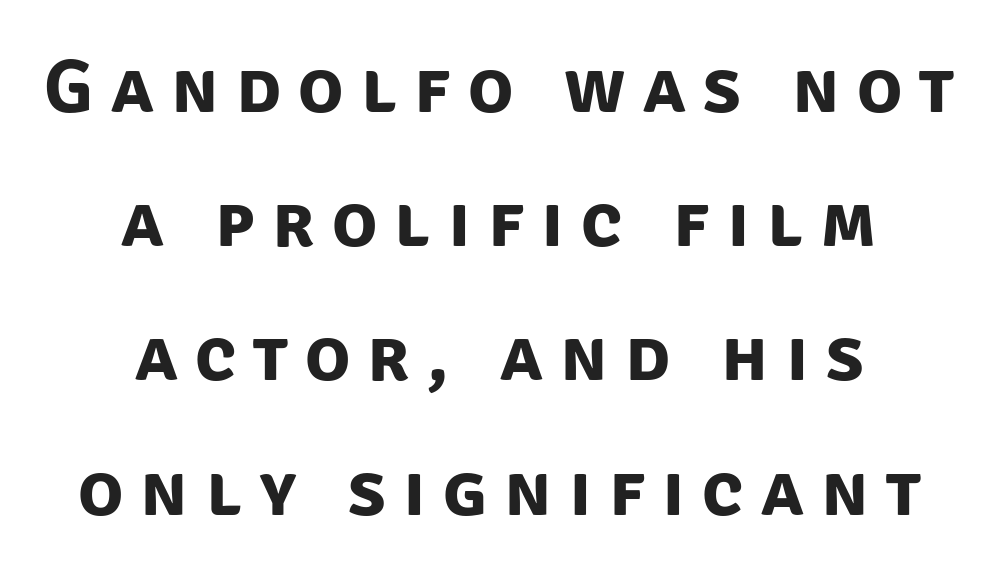
Q: Is the text bold? A: Yes.
Q: Is the typeface a serif or a sans-serif typeface? A: Sans-serif.
Q: Is the text underlined? A: No.
Q: How is the paragraph aligned? A: Centered.
Q: Is the spacing between letters normal or unusually wide? A: Unusually wide.
Q: Width (condensed, normal, or wide)? A: Normal.
Q: Stroke contrast? A: Low.
Q: x-height? A: Large.
Q: Monospaced? A: No.
